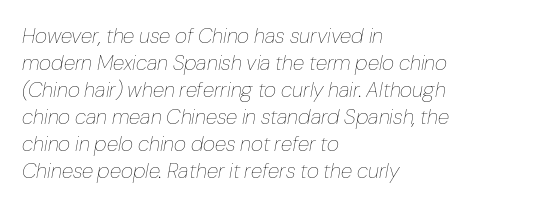
{"italic": "yes", "lean": "right", "slant_degrees": 10, "bold": "no", "underline": "no", "align": "left", "line_spacing": "normal", "line_spacing_ratio": 1.29, "letter_spacing": "normal", "letter_spacing_em": 0.0, "glyph_px": 21}
